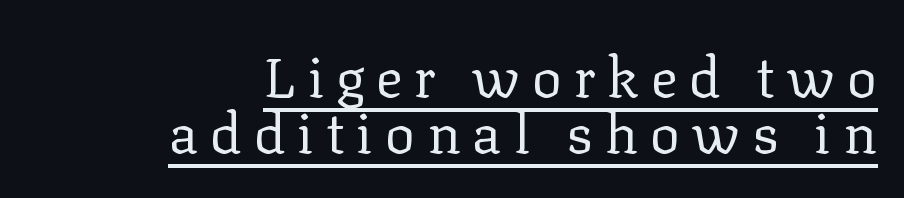
{"serif": "yes", "italic": "no", "bold": "no", "weight": "regular", "width": "normal", "stroke_contrast": "low", "x_height": "medium", "monospaced": "no", "underline": "yes", "align": "right", "line_spacing": "tight", "line_spacing_ratio": 1.0, "letter_spacing": "wide", "letter_spacing_em": 0.21, "glyph_px": 56}
